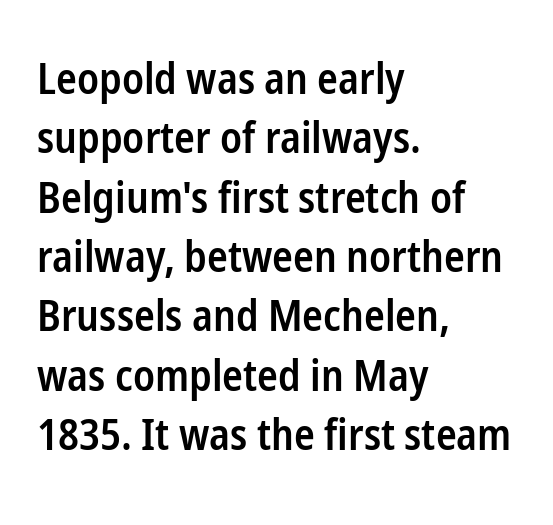
The image shows 43 px semibold, condensed sans-serif type, upright; set left-aligned, normal line spacing (1.38x), normal letter spacing, not underlined; low stroke contrast and a medium x-height.
